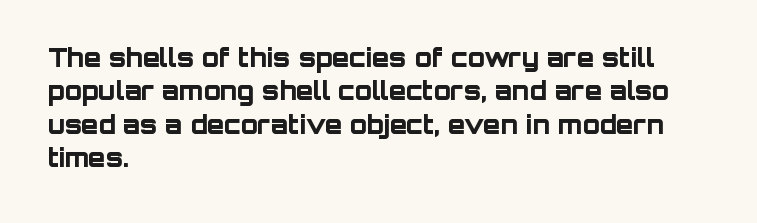
Notice how the passage keeps a crisp vertical edge on the left only. Ordinary non-slanted type is in use. This sample uses plain, unmodified letter spacing. Strong, thick strokes mark this as bold type. Normally led — the rows are evenly, conventionally spaced.
